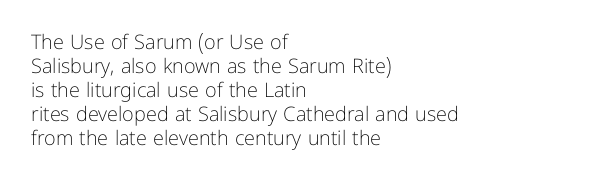
Q: Is the text bold? A: No.
Q: Is the text italic (slanted)? A: No, it is upright.
Q: Is the text underlined? A: No.
Q: How is the paragraph aligned? A: Left-aligned.
Q: Is the spacing between letters normal or unusually wide? A: Normal.
